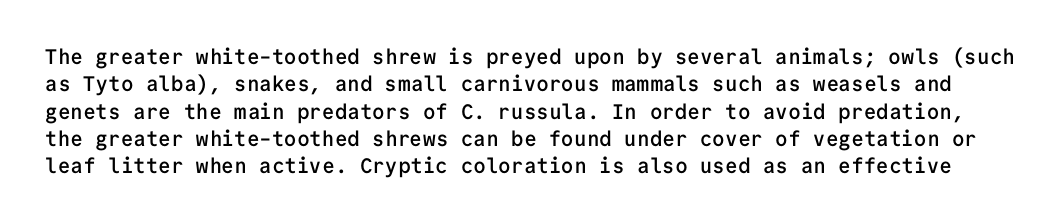
{"italic": "no", "bold": "semi", "underline": "no", "line_spacing": "normal", "line_spacing_ratio": 1.3, "letter_spacing": "normal", "letter_spacing_em": 0.0, "glyph_px": 21}
